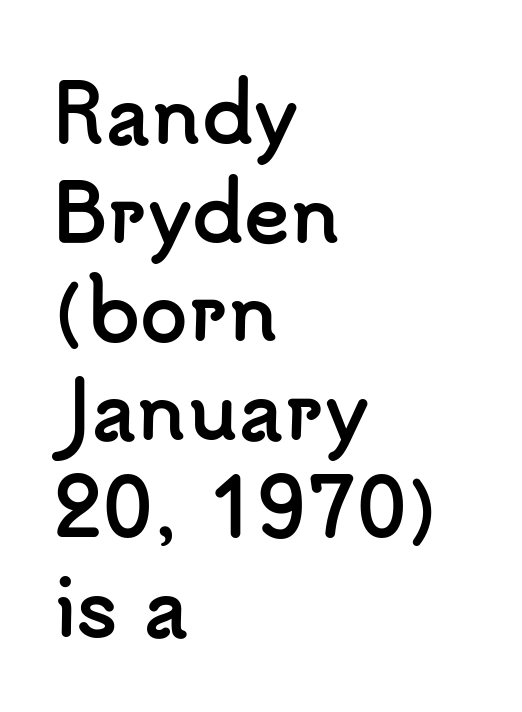
Q: Is the text bold? A: Yes.
Q: Is the text italic (slanted)? A: No, it is upright.
Q: Is the typeface a serif or a sans-serif typeface? A: Sans-serif.
Q: Is the text underlined? A: No.
Q: How is the paragraph aligned? A: Left-aligned.
Q: Is the spacing between letters normal or unusually wide? A: Normal.
Q: Is the spacing between lines tight, normal or loose? A: Normal.
Q: Width (condensed, normal, or wide)? A: Normal.
Q: Stroke contrast? A: Low.
Q: x-height? A: Small.
Q: Monospaced? A: No.
